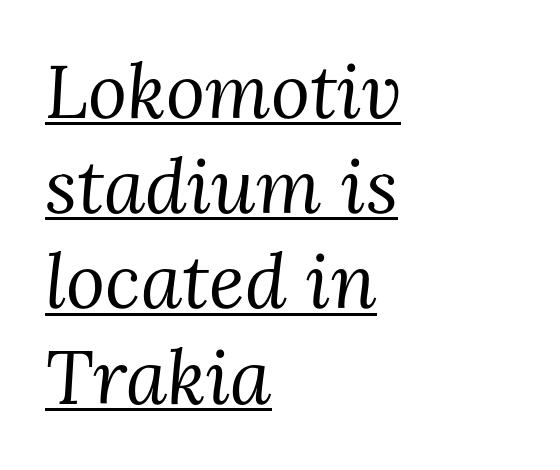
Q: Is the text bold? A: No.
Q: Is the text italic (slanted)? A: Yes, it leans right by about 3 degrees.
Q: Is the typeface a serif or a sans-serif typeface? A: Serif.
Q: Is the text underlined? A: Yes.
Q: How is the paragraph aligned? A: Left-aligned.
Q: Is the spacing between letters normal or unusually wide? A: Normal.
Q: Is the spacing between lines tight, normal or loose? A: Normal.
Q: Width (condensed, normal, or wide)? A: Normal.
Q: Stroke contrast? A: Medium.
Q: x-height? A: Medium.
Q: Monospaced? A: No.
